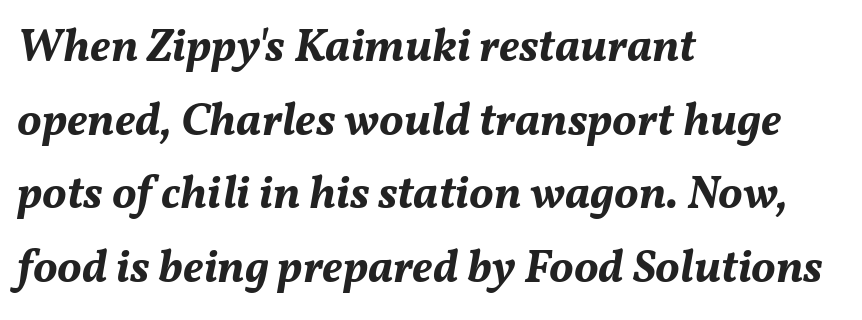
{"italic": "yes", "lean": "right", "slant_degrees": 11, "bold": "yes", "weight": "bold", "width": "normal", "stroke_contrast": "medium", "x_height": "medium", "monospaced": "no", "underline": "no", "align": "left", "line_spacing": "normal", "line_spacing_ratio": 1.6, "letter_spacing": "normal", "letter_spacing_em": 0.0, "glyph_px": 46}
